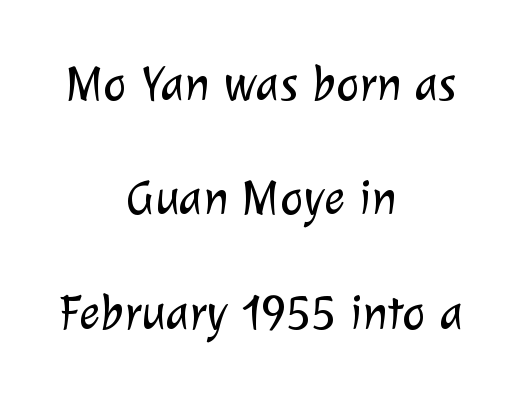
These lines are centered, leaving both edges ragged. The face used here is proportionally spaced, like ordinary book or web type. This rendering employs a face without finishing strokes, i.e., a sans-serif. Standard letterfit; no display-style spreading of the glyphs. A typesetter would call this leading open, well beyond the default.
